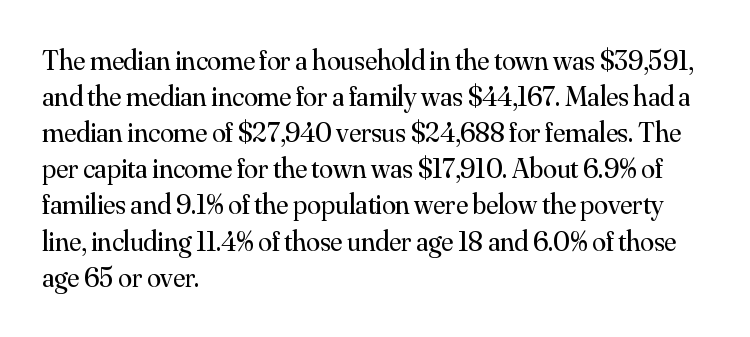
The image shows 28 px regular-weight serif type, upright; set left-aligned, normal line spacing (1.29x), normal letter spacing, not underlined; medium stroke contrast and a small x-height.
